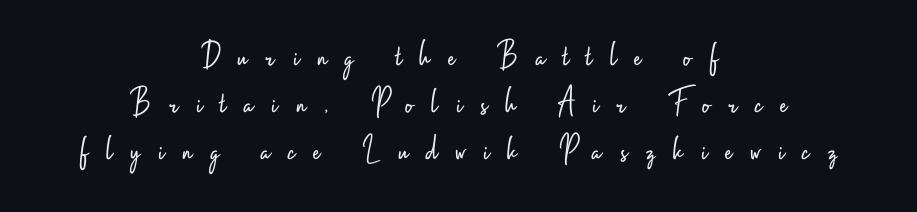
Q: Is the text bold? A: No.
Q: Is the text italic (slanted)? A: Yes.
Q: Is the typeface a serif or a sans-serif typeface? A: Sans-serif.
Q: Is the text underlined? A: No.
Q: How is the paragraph aligned? A: Centered.
Q: Is the spacing between letters normal or unusually wide? A: Unusually wide.
Q: Is the spacing between lines tight, normal or loose? A: Normal.
Q: Width (condensed, normal, or wide)? A: Condensed.
Q: Stroke contrast? A: Low.
Q: x-height? A: Small.
Q: Monospaced? A: No.
